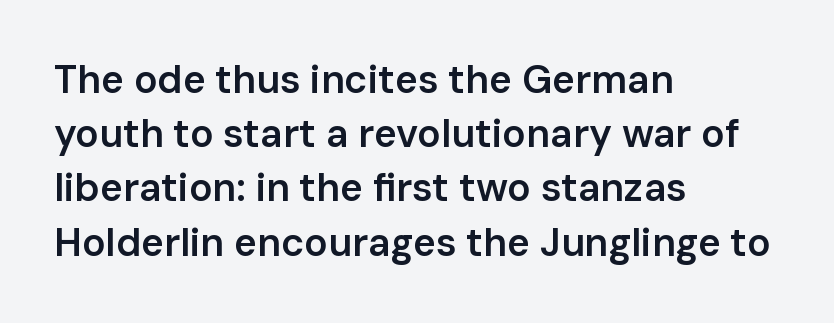
{"serif": "no", "italic": "no", "bold": "semi", "weight": "semibold", "width": "normal", "stroke_contrast": "low", "x_height": "medium", "monospaced": "no", "underline": "no", "align": "left", "line_spacing": "normal", "line_spacing_ratio": 1.39, "letter_spacing": "normal", "letter_spacing_em": 0.0, "glyph_px": 39}
